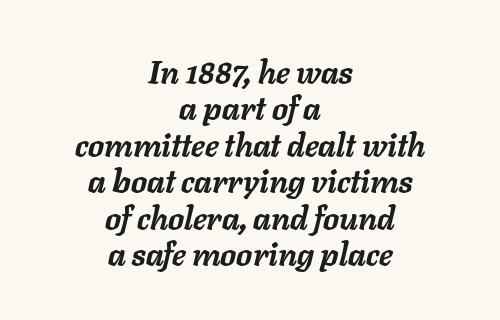
Honestly, there is no underline to notice here at all. Rendered with sloped, italic letterforms. The rendering uses natural spacing where letterforms have individual widths. Summary of vertical rhythm: compact, with narrow interline spacing. The line texture is even and compact thanks to regular tracking.
